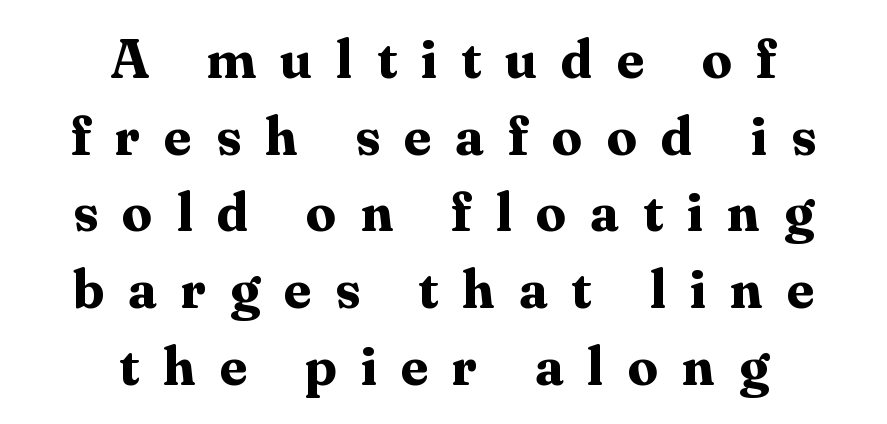
{"serif": "yes", "italic": "no", "bold": "yes", "weight": "bold", "width": "normal", "stroke_contrast": "medium", "x_height": "medium", "monospaced": "no", "underline": "no", "align": "center", "line_spacing": "normal", "line_spacing_ratio": 1.42, "letter_spacing": "wide", "letter_spacing_em": 0.44, "glyph_px": 54}
